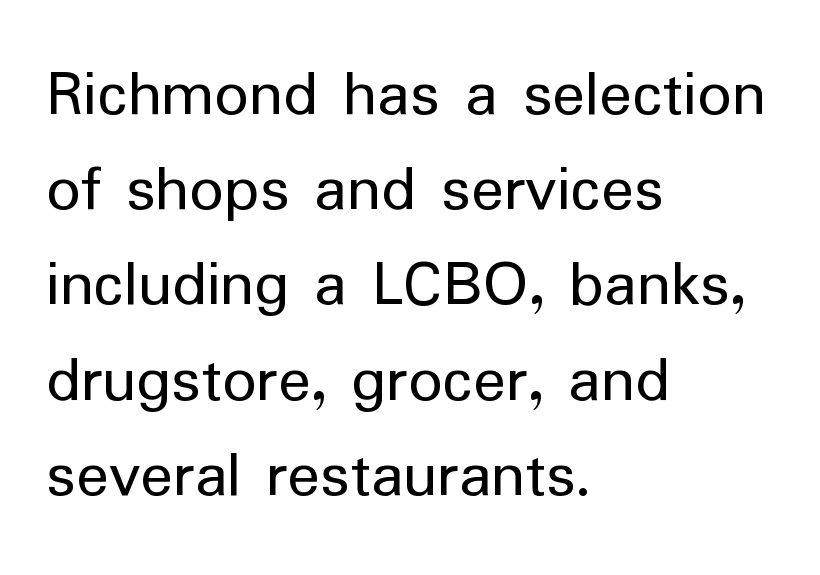
How are the letters spaced? Ordinarily, with no added tracking. The typesetting does not lean heavy: it is not bold. Horizontal alignment here is leftward, the default for most running prose. The designer left line spacing at the default.
